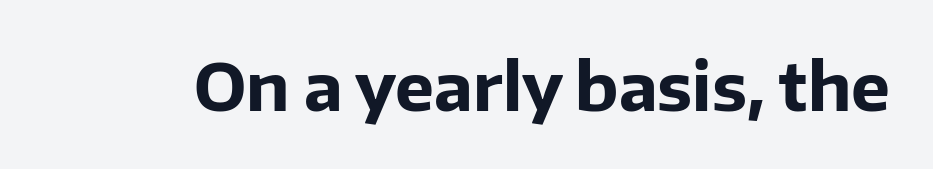
{"serif": "no", "italic": "no", "bold": "yes", "weight": "bold", "width": "normal", "stroke_contrast": "low", "x_height": "medium", "monospaced": "no", "underline": "no", "letter_spacing": "normal", "letter_spacing_em": 0.0, "glyph_px": 66}
